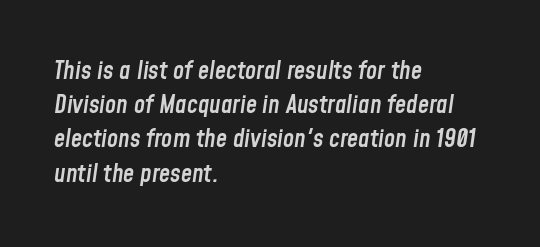
{"italic": "yes", "lean": "right", "slant_degrees": 8, "bold": "semi", "underline": "no", "align": "left", "line_spacing": "normal", "line_spacing_ratio": 1.37, "letter_spacing": "normal", "letter_spacing_em": 0.0, "glyph_px": 25}
